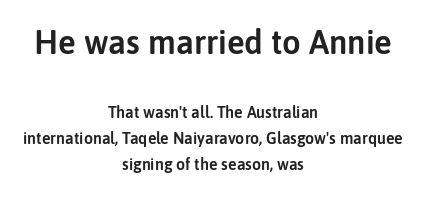
Q: Is the text italic (slanted)? A: No, it is upright.
Q: Is the typeface a serif or a sans-serif typeface? A: Sans-serif.
Q: Is the text underlined? A: No.
Q: How is the paragraph aligned? A: Centered.
Q: Is the spacing between letters normal or unusually wide? A: Normal.
Q: Is the spacing between lines tight, normal or loose? A: Normal.
Q: Which block of text is set in a larger size, the first (top) or the second (bottom)? A: The first (top) one.
Q: Width (condensed, normal, or wide)? A: Normal.
Q: Stroke contrast? A: Low.
Q: x-height? A: Medium.
Q: Monospaced? A: No.
